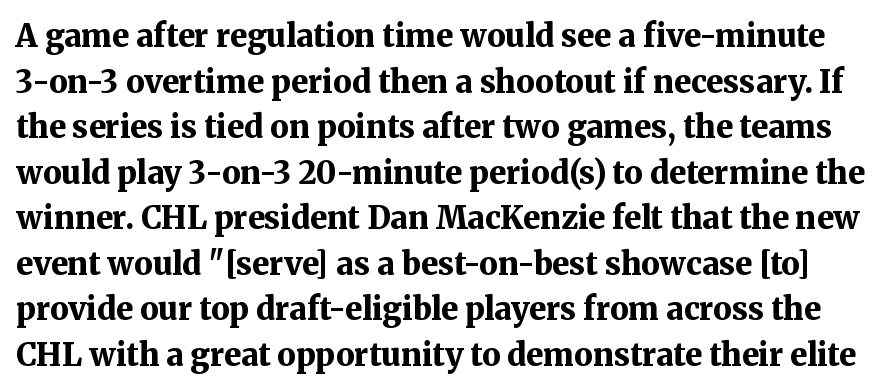
The image shows 31 px bold serif type, upright; set normal line spacing (1.47x), normal letter spacing, not underlined; medium stroke contrast and a medium x-height.
